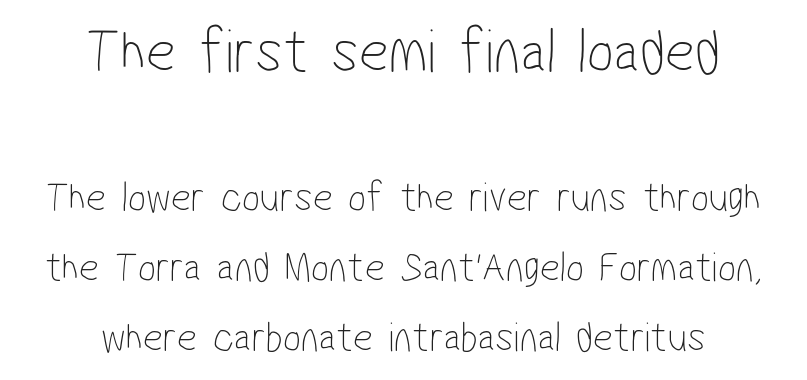
Q: Is the text bold? A: No.
Q: Is the typeface a serif or a sans-serif typeface? A: Sans-serif.
Q: Is the text underlined? A: No.
Q: How is the paragraph aligned? A: Centered.
Q: Is the spacing between letters normal or unusually wide? A: Normal.
Q: Is the spacing between lines tight, normal or loose? A: Normal.
Q: Which block of text is set in a larger size, the first (top) or the second (bottom)? A: The first (top) one.
Q: Width (condensed, normal, or wide)? A: Condensed.
Q: Stroke contrast? A: Low.
Q: x-height? A: Medium.
Q: Monospaced? A: No.
